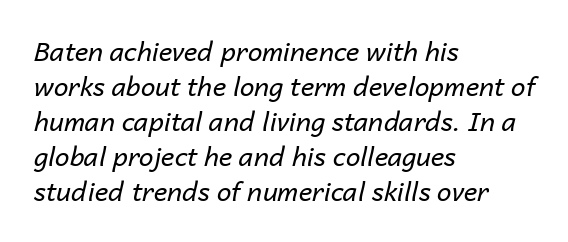
Successive baselines arrive at the customary interval. The passage is arranged the way most books set body copy — flush left. Quick note: underline off. Every character sits at an angle, as italics do. The face used here is rendered with its standard letterfit. No extra ink here — the face is not bold.
